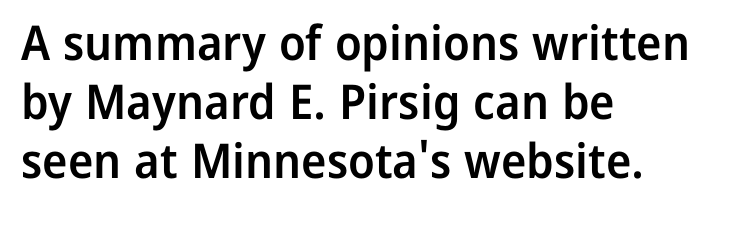
{"serif": "no", "italic": "no", "bold": "semi", "weight": "semibold", "width": "normal", "stroke_contrast": "low", "x_height": "medium", "monospaced": "no", "underline": "no", "align": "left", "line_spacing_ratio": 1.23, "letter_spacing": "normal", "letter_spacing_em": 0.0, "glyph_px": 48}
